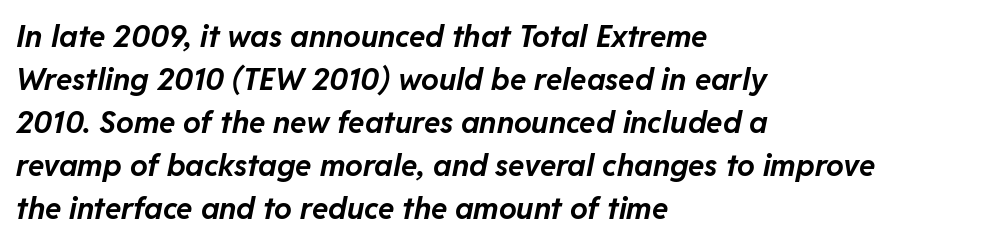
The image shows 30 px bold type, italic (leaning right); set left-aligned, normal line spacing (1.43x), normal letter spacing, not underlined; low stroke contrast and a medium x-height.
